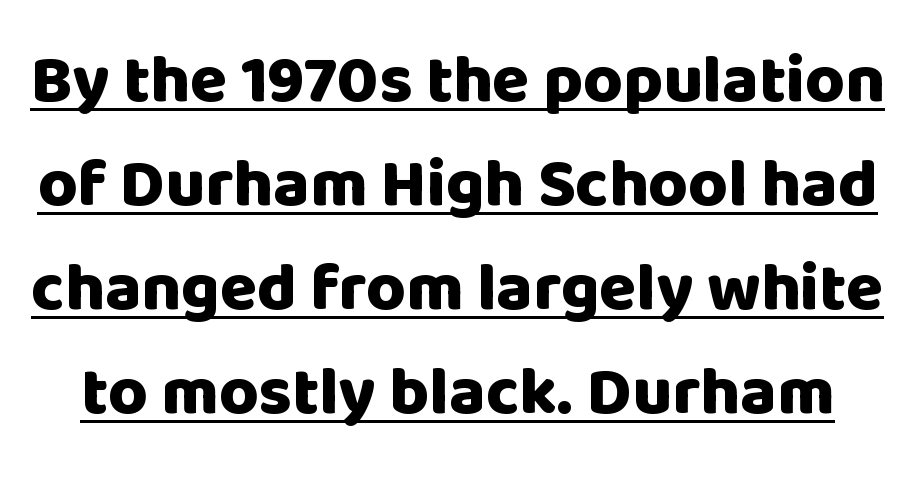
Posture: straight, roman, zero tilt. This sample carries an underscore along the baseline area. The face used here is a sans, in the tradition of grotesques and geometrics. Typesetter's note: full bold, strokes at maximum text heaviness. This sample keeps an unexceptional amount of space between lines. Spacing verdict: proportional, widths tailored to each character.
